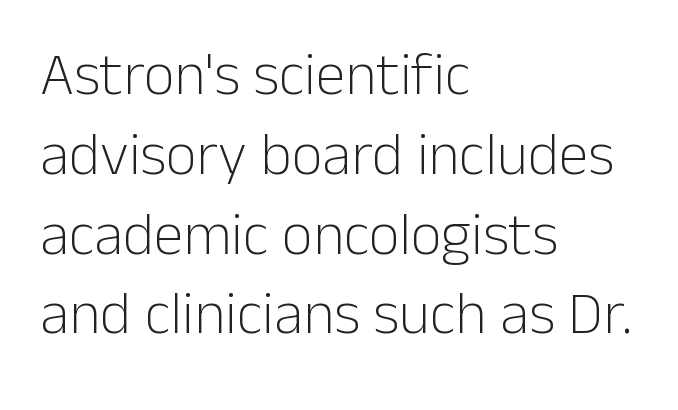
The image shows 60 px light sans-serif type, upright; set left-aligned, normal line spacing (1.33x), normal letter spacing, not underlined; low stroke contrast and a medium x-height.
